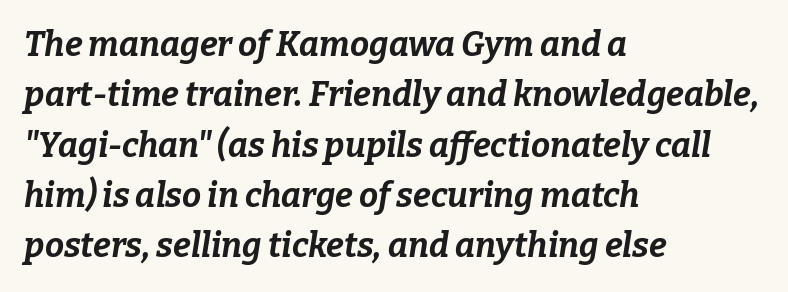
The image shows 34 px bold type, italic (leaning right); set left-aligned, normal line spacing (1.48x), normal letter spacing, not underlined; low stroke contrast and a medium x-height.
